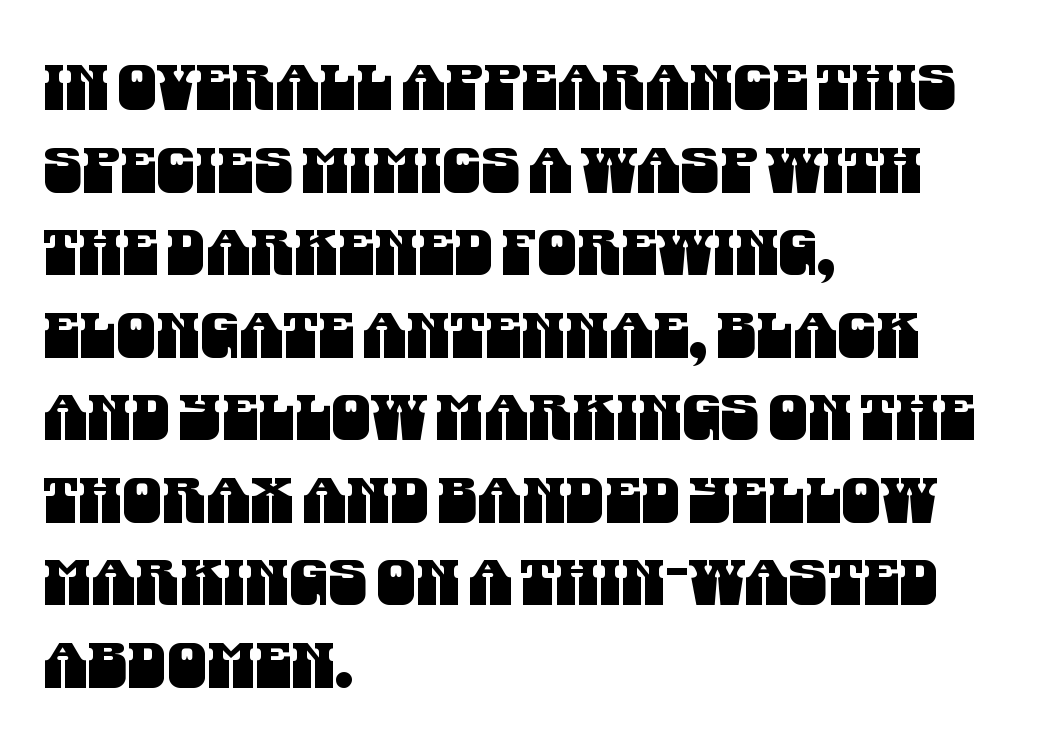
The image shows 63 px condensed sans-serif type; set left-aligned, normal line spacing (1.31x), normal letter spacing, not underlined; medium stroke contrast and a large x-height.
